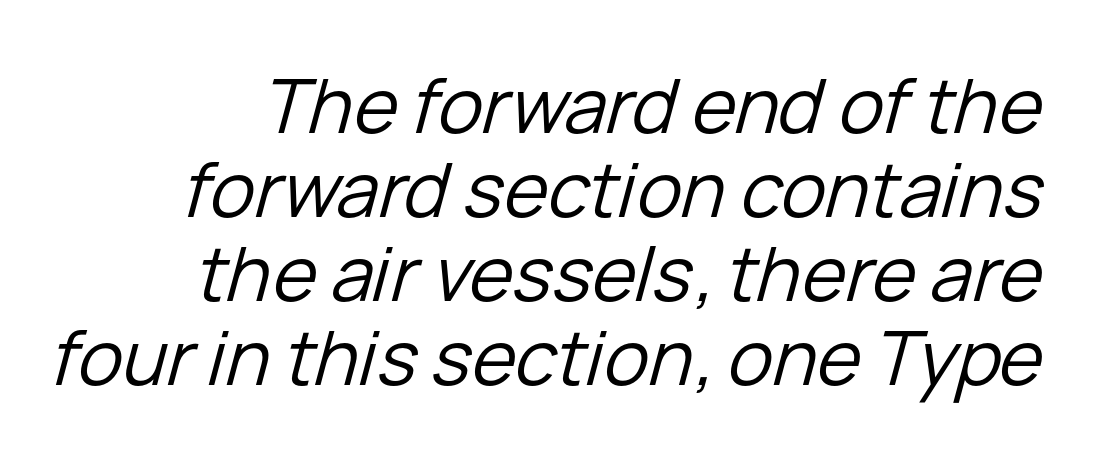
Q: Is the text bold? A: No.
Q: Is the text italic (slanted)? A: Yes, it leans right by about 15 degrees.
Q: Is the text underlined? A: No.
Q: Is the spacing between letters normal or unusually wide? A: Normal.
Q: Is the spacing between lines tight, normal or loose? A: Tight.
Q: Width (condensed, normal, or wide)? A: Normal.
Q: Stroke contrast? A: Low.
Q: x-height? A: Medium.
Q: Monospaced? A: No.
